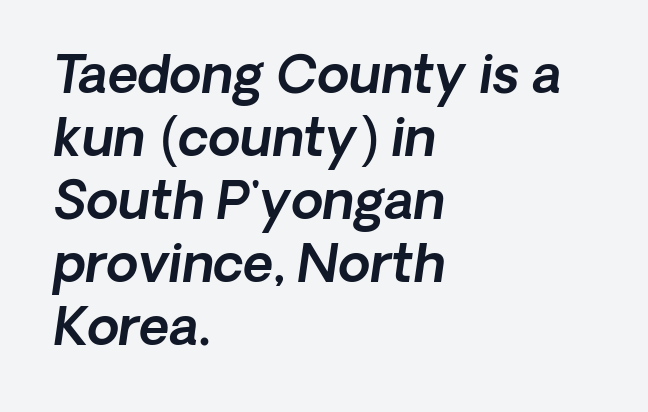
{"italic": "yes", "lean": "right", "slant_degrees": 8, "width": "normal", "x_height": "medium", "monospaced": "no", "underline": "no", "align": "left", "line_spacing_ratio": 1.21, "letter_spacing": "normal", "letter_spacing_em": 0.0, "glyph_px": 52}
